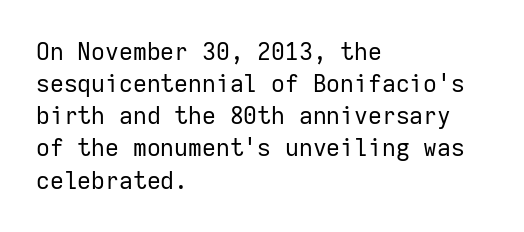
{"italic": "no", "bold": "no", "underline": "no", "align": "left", "line_spacing": "normal", "line_spacing_ratio": 1.34, "letter_spacing": "normal", "letter_spacing_em": 0.0, "glyph_px": 24}
